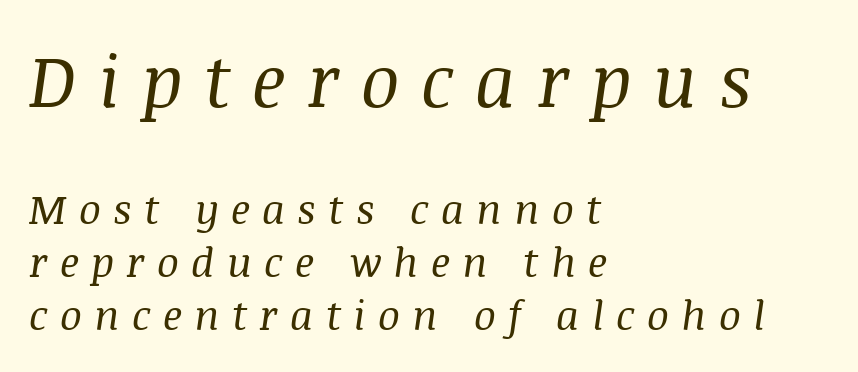
Q: Is the text bold? A: No.
Q: Is the text italic (slanted)? A: Yes, it leans right by about 8 degrees.
Q: Is the typeface a serif or a sans-serif typeface? A: Serif.
Q: Is the text underlined? A: No.
Q: How is the paragraph aligned? A: Left-aligned.
Q: Is the spacing between letters normal or unusually wide? A: Unusually wide.
Q: Is the spacing between lines tight, normal or loose? A: Normal.
Q: Which block of text is set in a larger size, the first (top) or the second (bottom)? A: The first (top) one.
Q: Width (condensed, normal, or wide)? A: Normal.
Q: Stroke contrast? A: Medium.
Q: x-height? A: Large.
Q: Monospaced? A: No.
